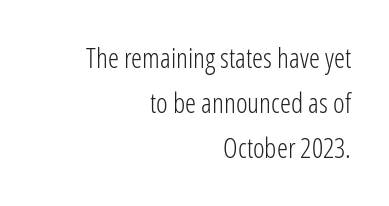
{"serif": "no", "italic": "no", "bold": "no", "weight": "light", "width": "condensed", "stroke_contrast": "low", "x_height": "medium", "monospaced": "no", "underline": "no", "align": "right", "line_spacing": "normal", "line_spacing_ratio": 1.61, "letter_spacing": "normal", "letter_spacing_em": 0.0, "glyph_px": 28}
